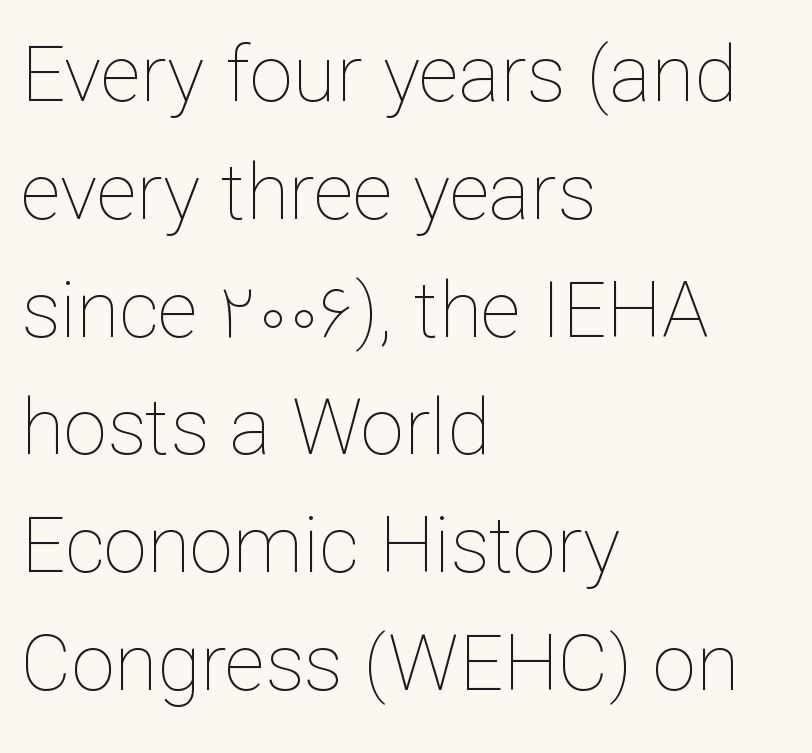
Here the glyphs are tracked normally, forming tight word shapes. The strokes are not fattened; the text isn't bold. Glance below the letters and you will spot only blank space. Unlike italic type, these characters show no tilt at all. Each letter keeps its own natural width here, so spacing adapts to shape.
